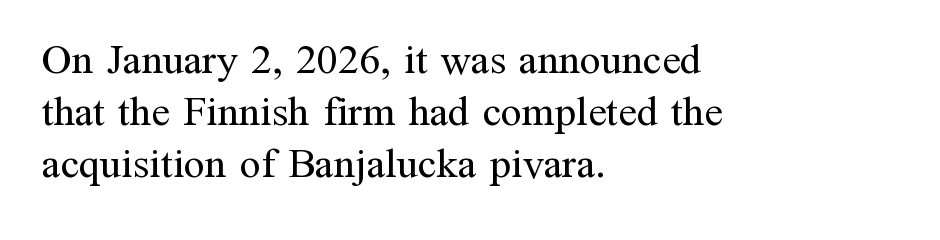
{"serif": "yes", "italic": "no", "bold": "no", "weight": "regular", "width": "normal", "stroke_contrast": "medium", "x_height": "medium", "monospaced": "no", "underline": "no", "align": "left", "line_spacing_ratio": 1.24, "letter_spacing": "normal", "letter_spacing_em": 0.0, "glyph_px": 42}
